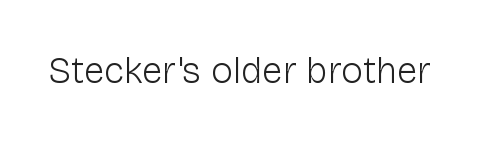
{"serif": "no", "italic": "no", "bold": "no", "weight": "light", "width": "normal", "stroke_contrast": "low", "x_height": "medium", "monospaced": "no", "underline": "no", "letter_spacing": "normal", "letter_spacing_em": 0.0, "glyph_px": 37}
